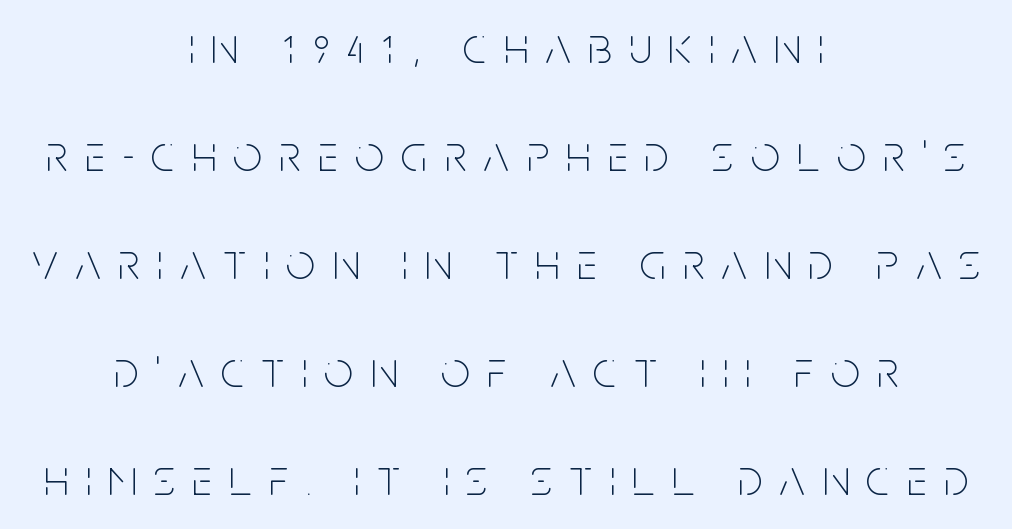
Q: Is the text bold? A: No.
Q: Is the text italic (slanted)? A: No, it is upright.
Q: Is the typeface a serif or a sans-serif typeface? A: Sans-serif.
Q: Is the text underlined? A: No.
Q: How is the paragraph aligned? A: Centered.
Q: Is the spacing between letters normal or unusually wide? A: Unusually wide.
Q: Is the spacing between lines tight, normal or loose? A: Loose.
Q: Width (condensed, normal, or wide)? A: Condensed.
Q: Stroke contrast? A: Low.
Q: x-height? A: Large.
Q: Monospaced? A: No.
